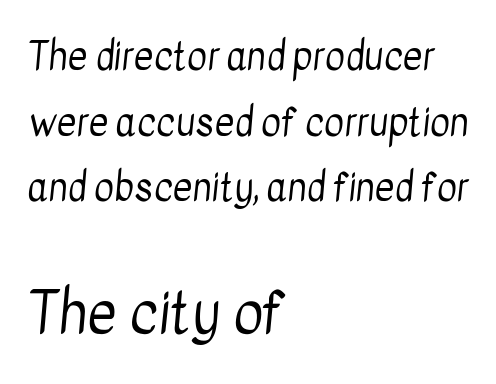
{"serif": "no", "bold": "no", "weight": "regular", "width": "condensed", "stroke_contrast": "low", "x_height": "medium", "monospaced": "no", "underline": "no", "align": "left", "line_spacing_ratio": 1.73, "letter_spacing": "normal", "letter_spacing_em": 0.0, "larger_block": "second", "size_ratio": 1.5, "glyph_px": 57}
